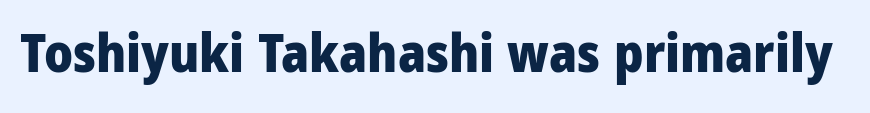
The image shows 53 px heavy, condensed sans-serif type, upright; set normal letter spacing, not underlined; low stroke contrast and a large x-height.
